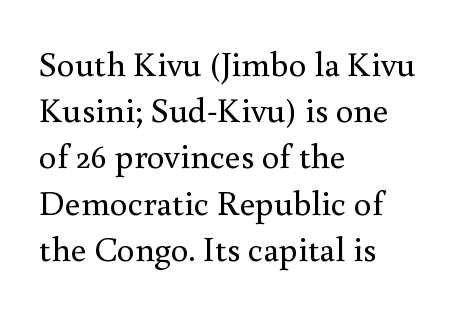
Q: Is the text bold? A: No.
Q: Is the text italic (slanted)? A: No, it is upright.
Q: Is the typeface a serif or a sans-serif typeface? A: Serif.
Q: Is the text underlined? A: No.
Q: How is the paragraph aligned? A: Left-aligned.
Q: Is the spacing between letters normal or unusually wide? A: Normal.
Q: Is the spacing between lines tight, normal or loose? A: Normal.
Q: Width (condensed, normal, or wide)? A: Normal.
Q: Stroke contrast? A: Medium.
Q: x-height? A: Small.
Q: Monospaced? A: No.
